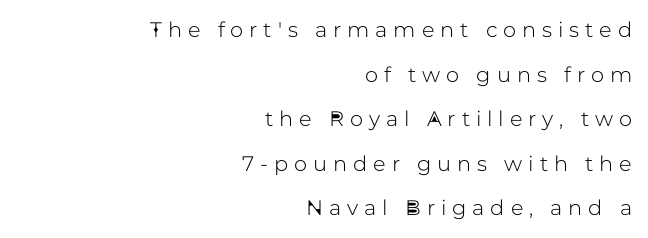
{"italic": "no", "underline": "no", "align": "right", "line_spacing": "loose", "line_spacing_ratio": 2.12, "letter_spacing": "wide", "letter_spacing_em": 0.28, "glyph_px": 21}
